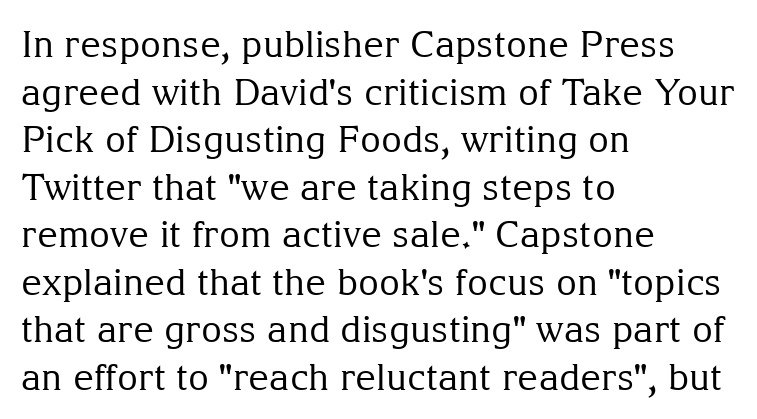
Q: Is the text bold? A: No.
Q: Is the text italic (slanted)? A: No, it is upright.
Q: Is the typeface a serif or a sans-serif typeface? A: Serif.
Q: Is the text underlined? A: No.
Q: How is the paragraph aligned? A: Left-aligned.
Q: Is the spacing between letters normal or unusually wide? A: Normal.
Q: Is the spacing between lines tight, normal or loose? A: Normal.
Q: Width (condensed, normal, or wide)? A: Normal.
Q: Stroke contrast? A: Medium.
Q: x-height? A: Medium.
Q: Monospaced? A: No.
